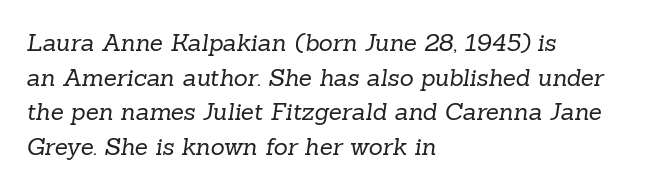
The image shows 24 px text type; set left-aligned, normal line spacing (1.44x), normal letter spacing, not underlined.
